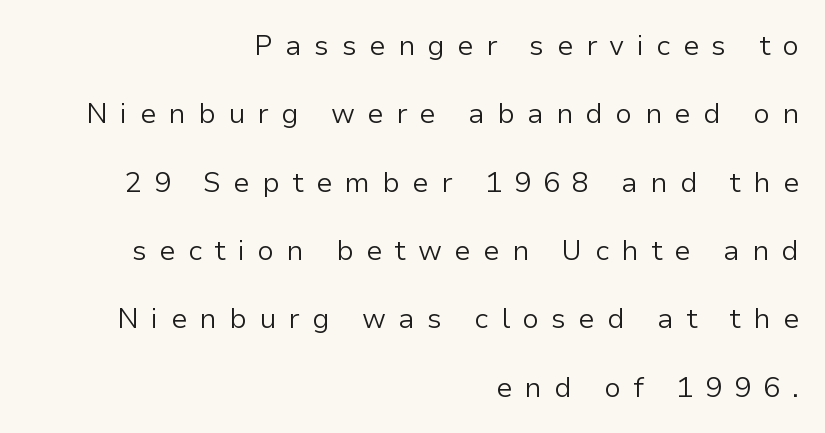
Upright lettering throughout. Stroke thickness stays within the range of a standard reading face or lighter. A clean baseline with only descenders dipping below it. Line spacing here is loose. The tracking jumps out immediately: characters are airy and widely separated. The lines in this sample share a right terminus and differ only in where they begin.
